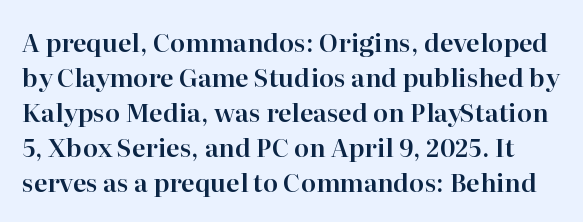
{"italic": "no", "underline": "no", "line_spacing": "normal", "line_spacing_ratio": 1.4, "letter_spacing": "normal", "letter_spacing_em": 0.0, "glyph_px": 25}
